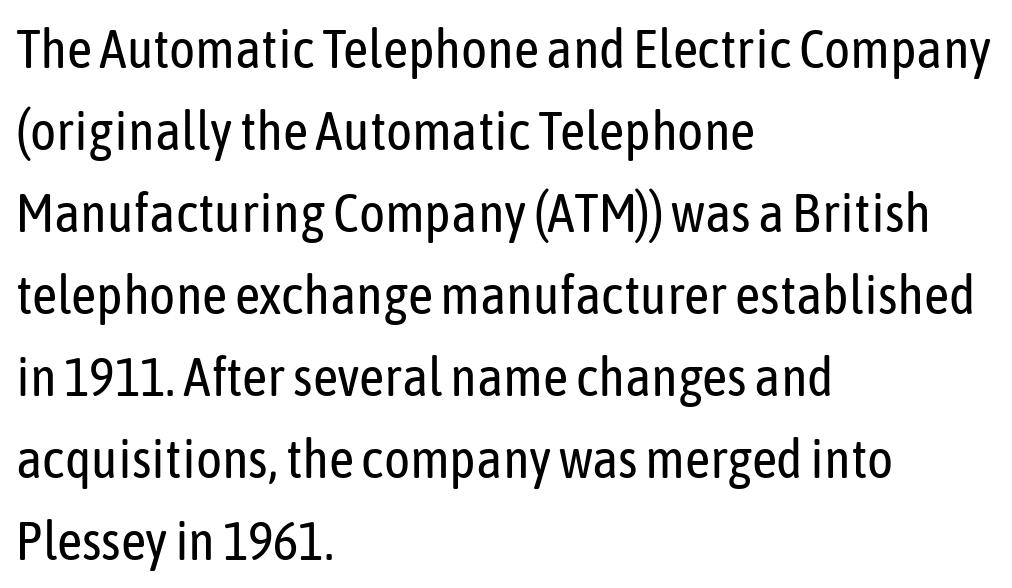
The image shows 55 px regular-weight, condensed sans-serif type, upright; set left-aligned, normal line spacing (1.49x), normal letter spacing, not underlined; low stroke contrast and a medium x-height.
